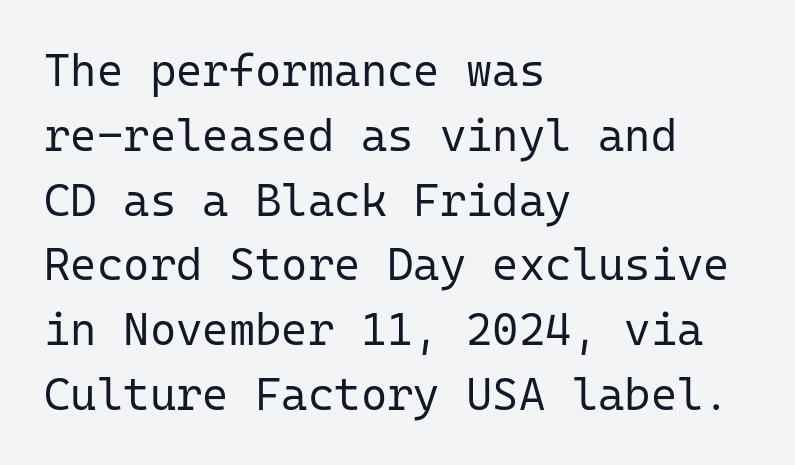
Q: Is the text bold? A: No.
Q: Is the text italic (slanted)? A: No, it is upright.
Q: Is the typeface a serif or a sans-serif typeface? A: Sans-serif.
Q: Is the text underlined? A: No.
Q: How is the paragraph aligned? A: Left-aligned.
Q: Is the spacing between letters normal or unusually wide? A: Normal.
Q: Is the spacing between lines tight, normal or loose? A: Normal.
Q: Width (condensed, normal, or wide)? A: Normal.
Q: Stroke contrast? A: Low.
Q: x-height? A: Medium.
Q: Monospaced? A: Yes.
